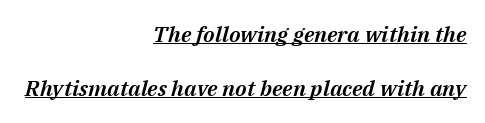
The passage shown is underscored from start to finish. Does the lettering tilt? It does — this is italic. You could fit nearly another row in the gap between these rows. The line texture is even and compact thanks to regular tracking. This rendering uses right alignment, leaving the left contour irregular.
